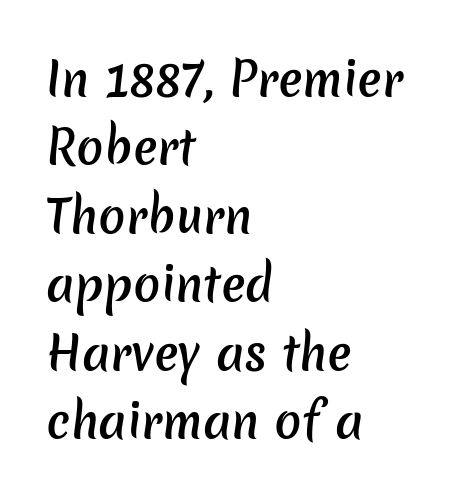
{"serif": "no", "bold": "semi", "weight": "semibold", "width": "normal", "stroke_contrast": "low", "x_height": "medium", "monospaced": "no", "underline": "no", "align": "left", "line_spacing": "normal", "line_spacing_ratio": 1.52, "letter_spacing": "normal", "letter_spacing_em": 0.0, "glyph_px": 45}
